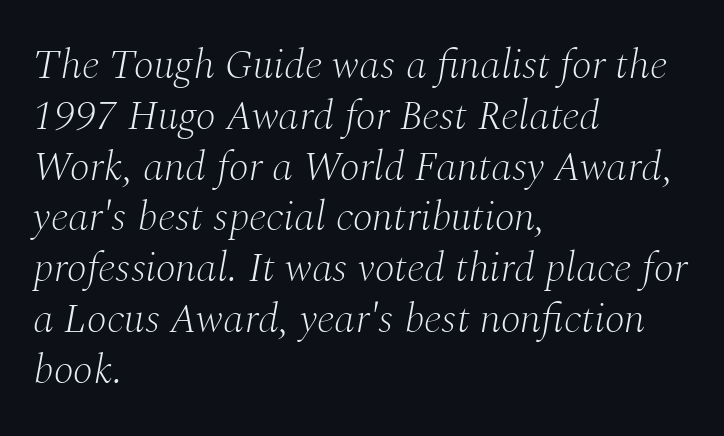
{"serif": "yes", "italic": "yes", "lean": "right", "slant_degrees": 10, "bold": "no", "weight": "light", "width": "normal", "stroke_contrast": "medium", "x_height": "medium", "monospaced": "no", "underline": "no", "align": "left", "line_spacing_ratio": 1.21, "letter_spacing": "normal", "letter_spacing_em": 0.0, "glyph_px": 42}
